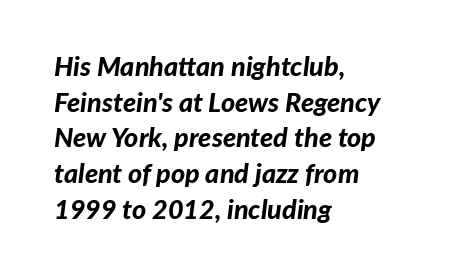
The image shows 27 px bold type, italic (leaning right); set left-aligned, normal line spacing (1.32x), normal letter spacing, not underlined.
